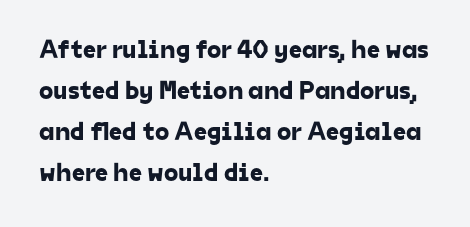
The line-height multiplier appears to be the usual default. Where is the straight margin? On the left. The specimen omits any rule beneath the text block's lines. Inter-character spacing is left at the font's built-in metrics.
